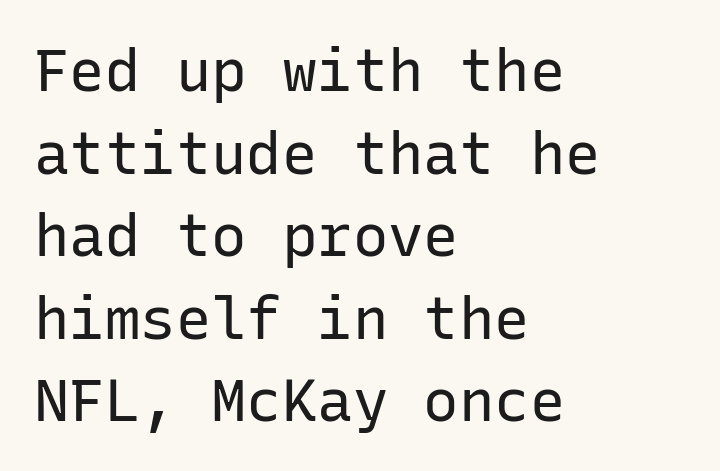
The image shows 59 px regular-weight sans-serif type, upright, monospaced; set left-aligned, normal line spacing (1.4x), normal letter spacing, not underlined; low stroke contrast and a medium x-height.
